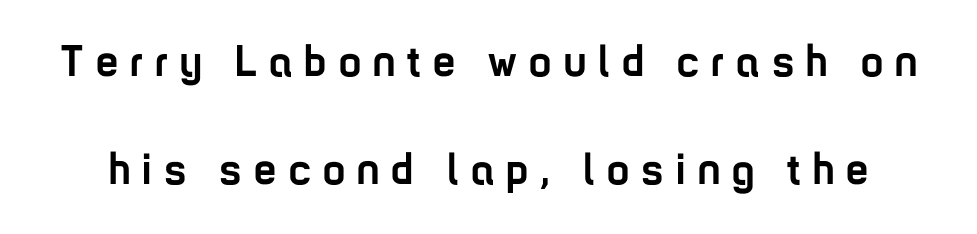
The image shows 44 px semibold, condensed sans-serif type, upright; set loose line spacing (2.46x), unusually wide letter spacing (+0.28 em), not underlined; low stroke contrast and a medium x-height.
